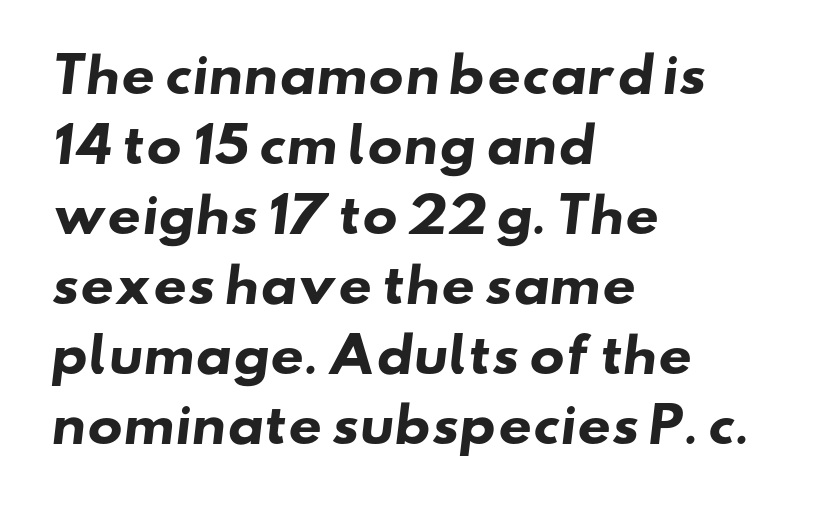
{"serif": "no", "bold": "yes", "weight": "heavy", "width": "wide", "stroke_contrast": "low", "x_height": "small", "monospaced": "no", "underline": "no", "align": "left", "line_spacing": "normal", "line_spacing_ratio": 1.49, "letter_spacing": "normal", "letter_spacing_em": 0.0, "glyph_px": 47}
